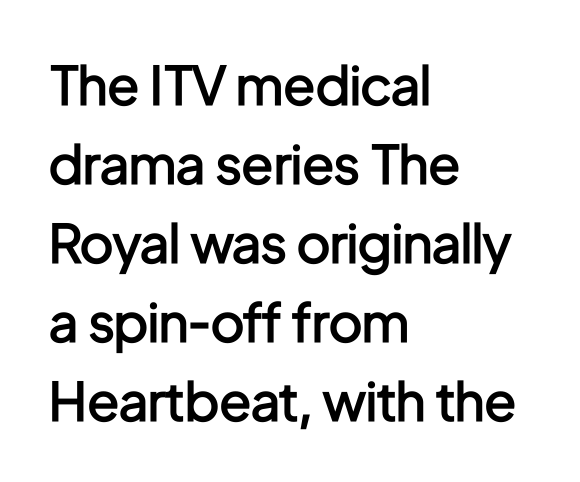
The image shows 53 px semibold, condensed sans-serif type, upright; set left-aligned, normal line spacing (1.49x), normal letter spacing, not underlined; low stroke contrast and a medium x-height.
